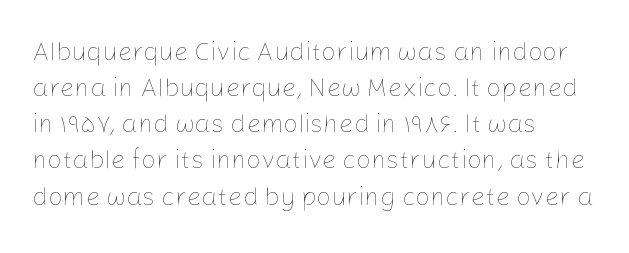
Teacher's note: observe the even left margin — that is flush-left alignment. Students, note that the glyphs here touch the page at normal intervals. Do the letters lean? They stand straight. Descenders hang freely into open space. Stem width sits at or under what a default text font uses.
